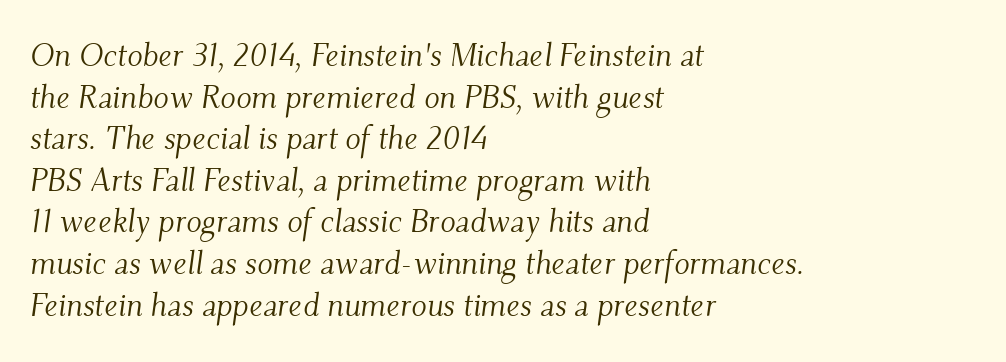
{"serif": "yes", "italic": "yes", "lean": "right", "slant_degrees": 9, "bold": "no", "weight": "light", "width": "normal", "stroke_contrast": "medium", "x_height": "small", "monospaced": "no", "underline": "no", "align": "left", "line_spacing": "normal", "line_spacing_ratio": 1.3, "letter_spacing": "normal", "letter_spacing_em": 0.0, "glyph_px": 32}
